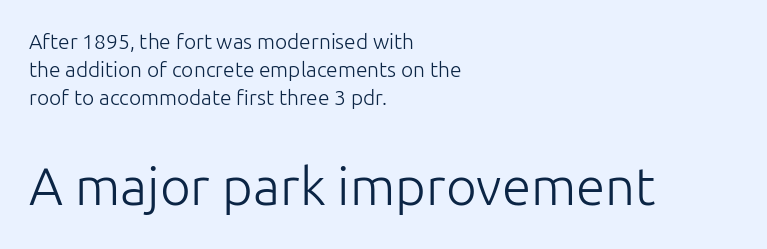
The block of text has a typical density, with ordinary space between rows. Characters remain perfectly vertical along every line. Here the designer chose a conventional face with non-uniform glyph widths. The rendering shows plain stroke endings on the letterforms — a sans-serif design.
